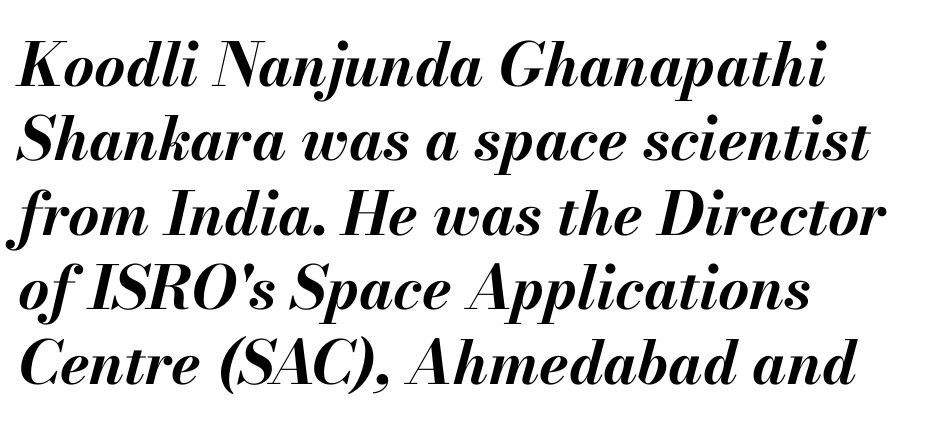
The passage shown is not underscored anywhere. This rendering uses left alignment, leaving the right contour irregular. Think of a printed novel: that variable character pitch is what you see here. Observe the lean: these are italic letterforms. As a designer I'd log this as weight 700, bold.
